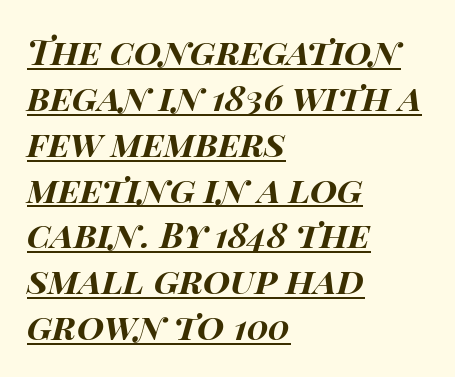
The image shows 35 px bold, wide type, italic (leaning right); set left-aligned, normal line spacing (1.31x), normal letter spacing, underlined; high stroke contrast and a large x-height.
